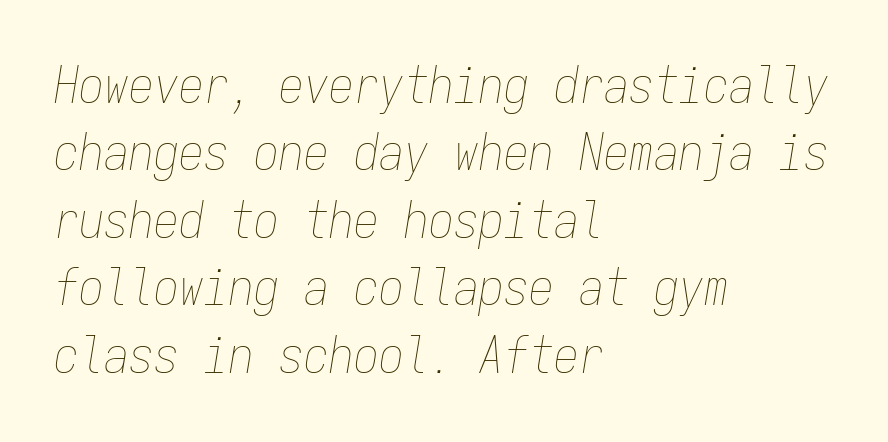
{"italic": "yes", "lean": "right", "slant_degrees": 9, "bold": "no", "weight": "thin", "width": "condensed", "stroke_contrast": "low", "x_height": "medium", "monospaced": "yes", "underline": "no", "align": "left", "line_spacing": "normal", "line_spacing_ratio": 1.35, "letter_spacing": "normal", "letter_spacing_em": 0.0, "glyph_px": 50}
